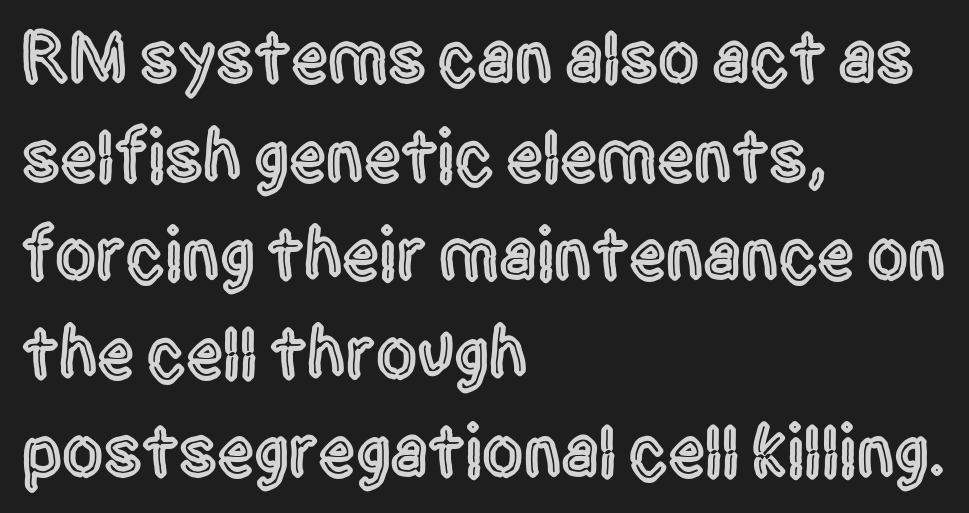
The letters carry no serifs — their stems end cleanly without finishing strokes. Characters follow at the spacing the type designer built in. Short and long lines alike share a common starting point at left. This sample uses an upright cut, with every glyph sitting square on the baseline.
